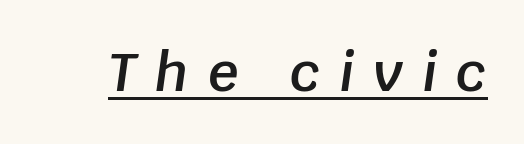
Q: Is the text bold? A: Semi-bold.
Q: Is the text italic (slanted)? A: Yes, it leans right by about 8 degrees.
Q: Is the text underlined? A: Yes.
Q: Is the spacing between letters normal or unusually wide? A: Unusually wide.
Q: Width (condensed, normal, or wide)? A: Normal.
Q: Stroke contrast? A: Low.
Q: x-height? A: Large.
Q: Monospaced? A: No.
